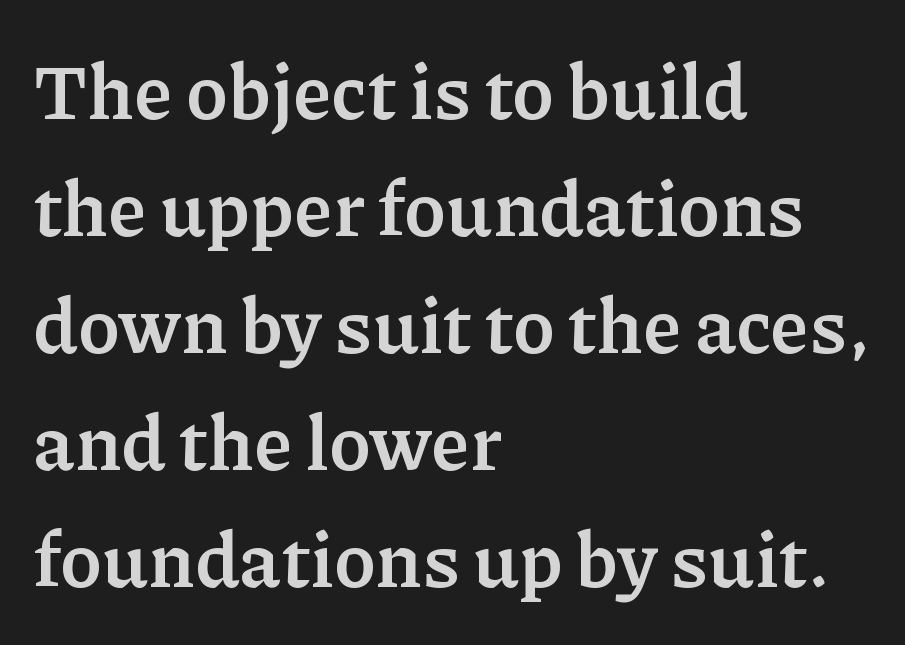
The image shows 77 px semibold serif type, upright; set left-aligned, normal line spacing (1.52x), normal letter spacing, not underlined; low stroke contrast and a medium x-height.
